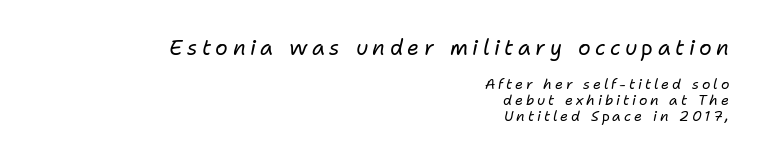
Q: Is the text bold? A: No.
Q: Is the text italic (slanted)? A: Yes, it leans right by about 11 degrees.
Q: Is the text underlined? A: No.
Q: How is the paragraph aligned? A: Right-aligned.
Q: Is the spacing between letters normal or unusually wide? A: Unusually wide.
Q: Is the spacing between lines tight, normal or loose? A: Tight.
Q: Which block of text is set in a larger size, the first (top) or the second (bottom)? A: The first (top) one.
